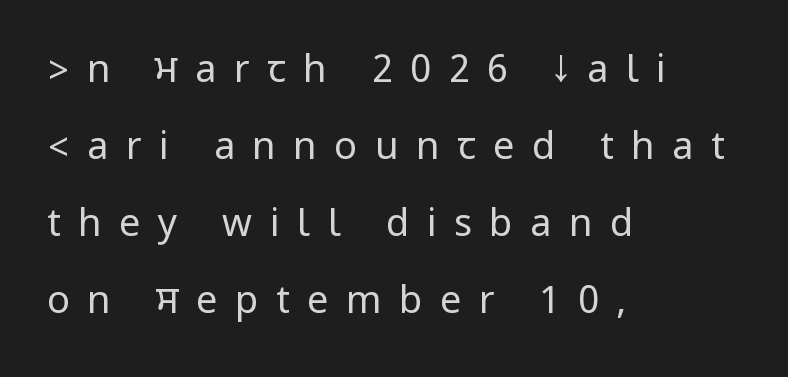
{"serif": "no", "italic": "no", "bold": "no", "weight": "regular", "width": "condensed", "stroke_contrast": "low", "underline": "no", "align": "left", "line_spacing": "loose", "line_spacing_ratio": 2.03, "letter_spacing": "wide", "letter_spacing_em": 0.46, "glyph_px": 38}
